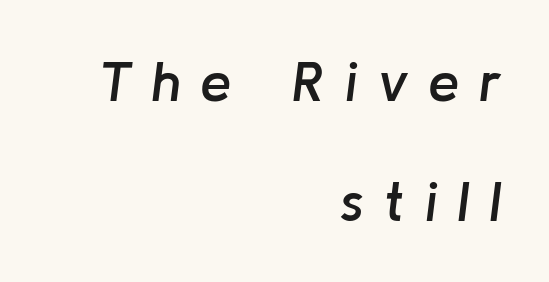
Q: Is the text bold? A: Semi-bold.
Q: Is the text italic (slanted)? A: Yes, it leans right by about 8 degrees.
Q: Is the text underlined? A: No.
Q: How is the paragraph aligned? A: Right-aligned.
Q: Is the spacing between letters normal or unusually wide? A: Unusually wide.
Q: Is the spacing between lines tight, normal or loose? A: Loose.
Q: Width (condensed, normal, or wide)? A: Normal.
Q: Stroke contrast? A: Low.
Q: x-height? A: Medium.
Q: Monospaced? A: No.
